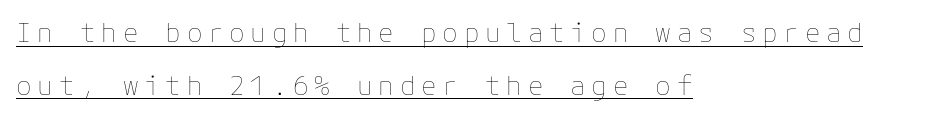
The image shows 26 px text type, upright; set left-aligned, loose line spacing (2.02x), unusually wide letter spacing (+0.22 em), underlined.
